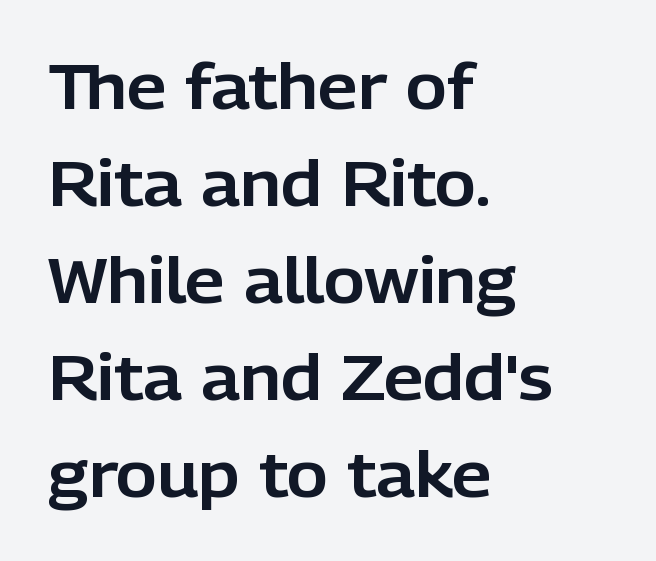
The image shows 63 px sans-serif type, upright; set left-aligned, normal line spacing (1.54x), normal letter spacing, not underlined; low stroke contrast and a medium x-height.
